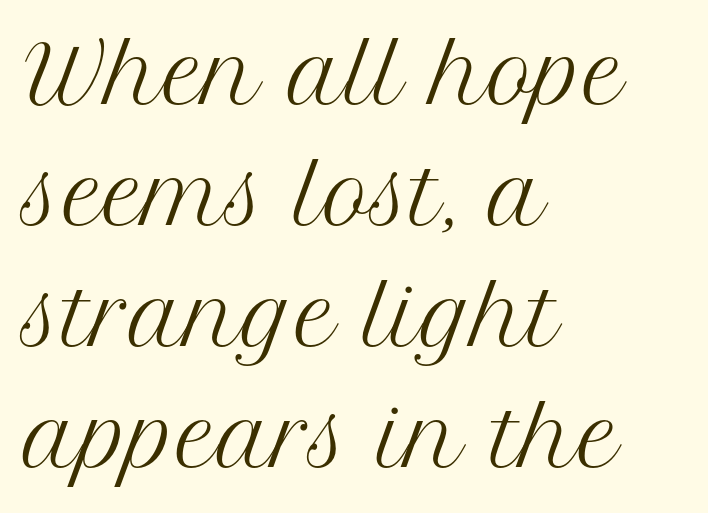
Q: Is the text bold? A: No.
Q: Is the text italic (slanted)? A: Yes.
Q: Is the typeface a serif or a sans-serif typeface? A: Serif.
Q: Is the text underlined? A: No.
Q: How is the paragraph aligned? A: Left-aligned.
Q: Is the spacing between letters normal or unusually wide? A: Normal.
Q: Is the spacing between lines tight, normal or loose? A: Normal.
Q: Width (condensed, normal, or wide)? A: Normal.
Q: Stroke contrast? A: Medium.
Q: x-height? A: Medium.
Q: Monospaced? A: No.
